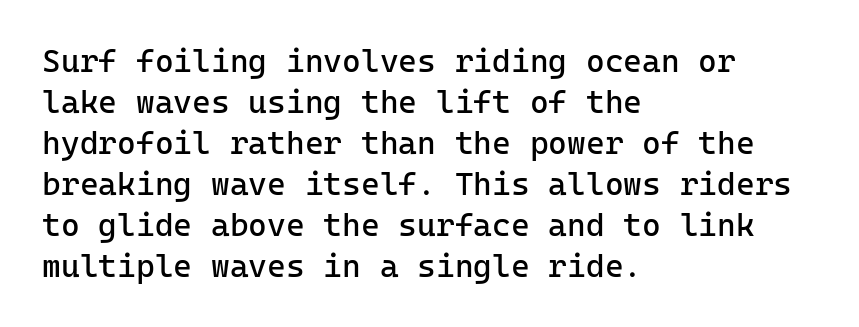
If you drew a ruler down the left edge, every line would touch it. Leading matches the norm, producing a regular column. Bare-footed words on every line. Every character here occupies the same horizontal width, giving the sample a typewriter-like rhythm. Nope, no serifs anywhere on these letters. Rendered with straight, roman letterforms.
